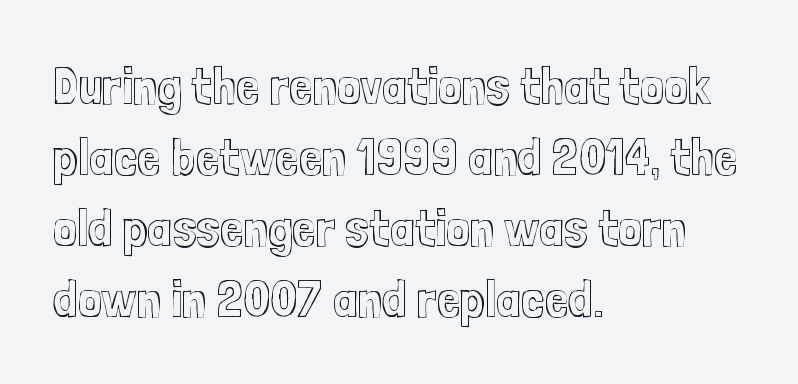
{"italic": "no", "width": "condensed", "x_height": "medium", "monospaced": "no", "underline": "no", "align": "left", "line_spacing": "normal", "line_spacing_ratio": 1.34, "letter_spacing": "normal", "letter_spacing_em": 0.0, "glyph_px": 53}
